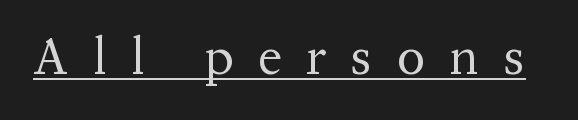
Q: Is the text bold? A: No.
Q: Is the text italic (slanted)? A: No, it is upright.
Q: Is the typeface a serif or a sans-serif typeface? A: Serif.
Q: Is the text underlined? A: Yes.
Q: Is the spacing between letters normal or unusually wide? A: Unusually wide.
Q: Width (condensed, normal, or wide)? A: Normal.
Q: Stroke contrast? A: Medium.
Q: x-height? A: Medium.
Q: Monospaced? A: No.
